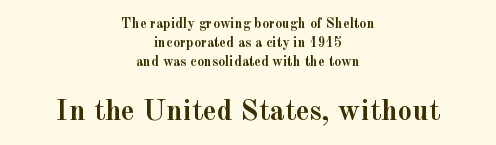
{"serif": "yes", "italic": "no", "bold": "yes", "weight": "semibold", "width": "normal", "x_height": "small", "monospaced": "no", "underline": "no", "align": "center", "line_spacing": "normal", "line_spacing_ratio": 1.36, "letter_spacing": "normal", "letter_spacing_em": 0.0, "larger_block": "second", "size_ratio": 2.07, "glyph_px": 29}
